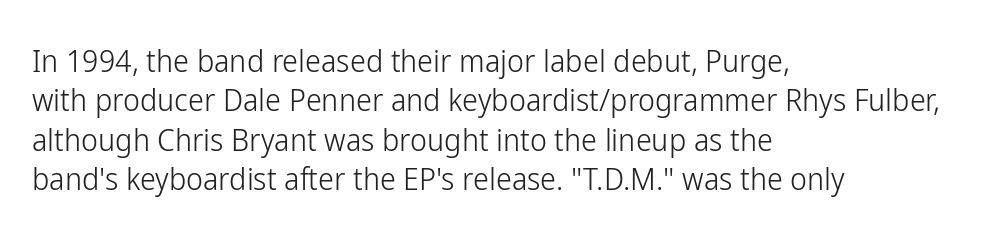
Q: Is the text bold? A: No.
Q: Is the text italic (slanted)? A: No, it is upright.
Q: Is the typeface a serif or a sans-serif typeface? A: Sans-serif.
Q: Is the text underlined? A: No.
Q: How is the paragraph aligned? A: Left-aligned.
Q: Is the spacing between letters normal or unusually wide? A: Normal.
Q: Width (condensed, normal, or wide)? A: Condensed.
Q: Stroke contrast? A: Low.
Q: x-height? A: Medium.
Q: Monospaced? A: No.
